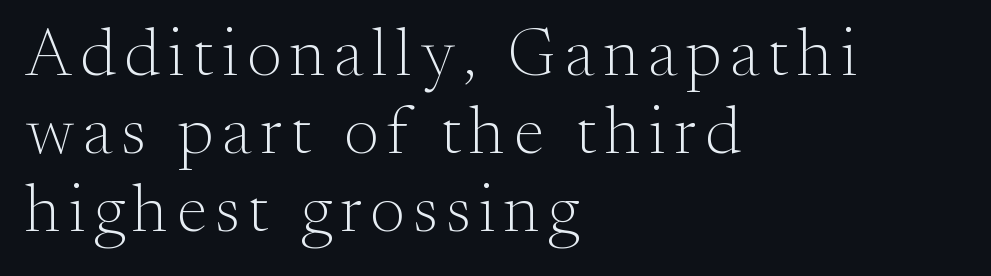
The image shows 68 px light serif type, upright; set left-aligned, tight line spacing (1.15x), not underlined; medium stroke contrast and a small x-height.
